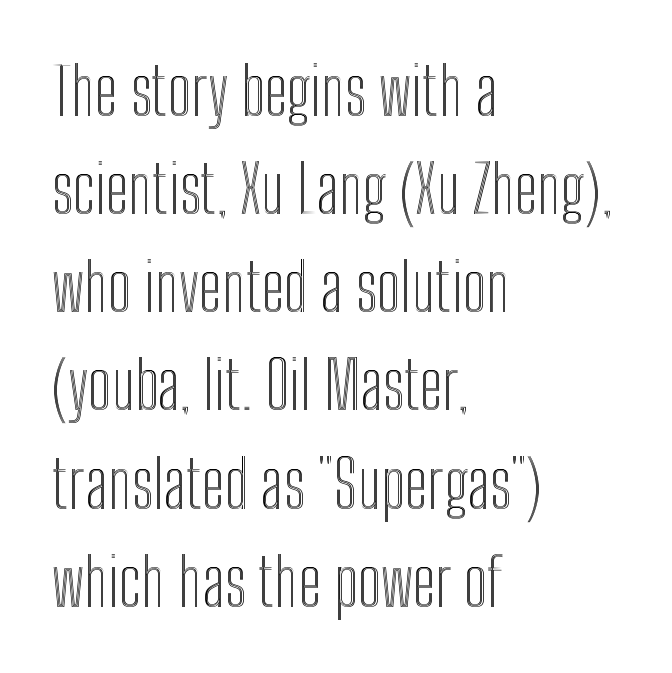
Q: Is the text italic (slanted)? A: No, it is upright.
Q: Is the text underlined? A: No.
Q: How is the paragraph aligned? A: Left-aligned.
Q: Is the spacing between letters normal or unusually wide? A: Normal.
Q: Is the spacing between lines tight, normal or loose? A: Normal.
Q: Width (condensed, normal, or wide)? A: Condensed.
Q: x-height? A: Medium.
Q: Monospaced? A: No.
